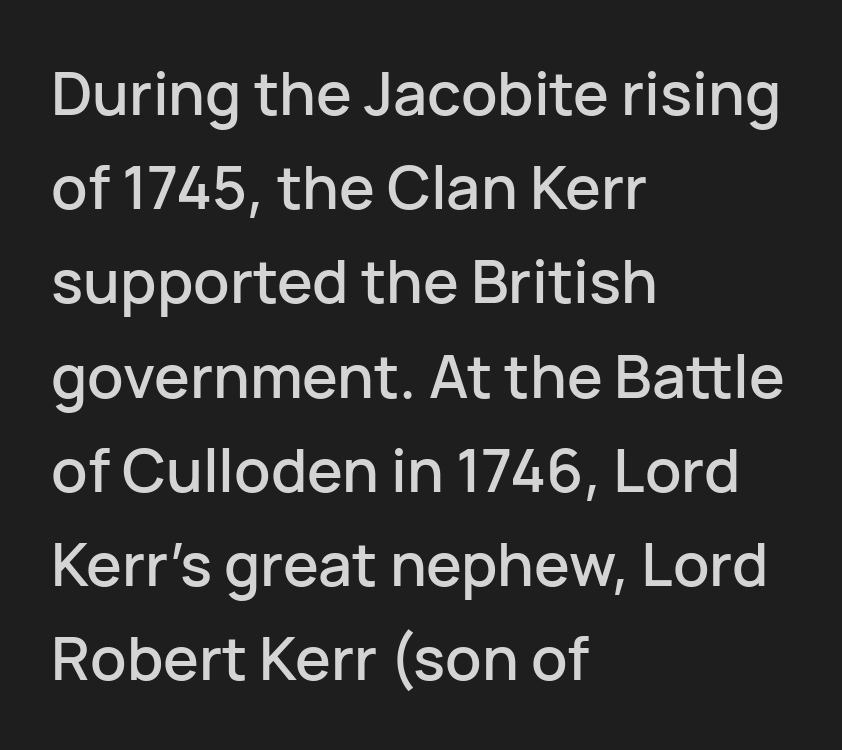
The image shows 60 px sans-serif type, upright; set left-aligned, normal line spacing (1.57x), normal letter spacing, not underlined; low stroke contrast and a medium x-height.
